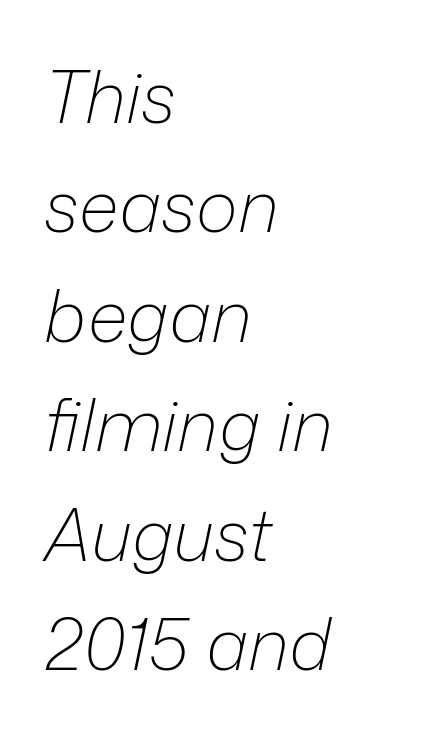
Q: Is the text bold? A: No.
Q: Is the text italic (slanted)? A: Yes, it leans right by about 12 degrees.
Q: Is the text underlined? A: No.
Q: How is the paragraph aligned? A: Left-aligned.
Q: Is the spacing between letters normal or unusually wide? A: Normal.
Q: Is the spacing between lines tight, normal or loose? A: Normal.
Q: Width (condensed, normal, or wide)? A: Normal.
Q: Stroke contrast? A: Low.
Q: x-height? A: Medium.
Q: Monospaced? A: No.
